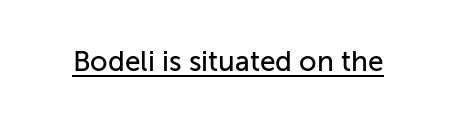
The image shows 28 px sans-serif type, upright; set normal letter spacing, underlined; low stroke contrast and a medium x-height.
